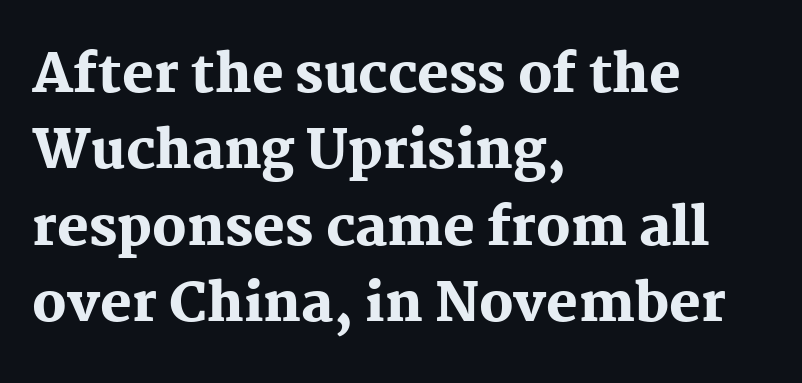
{"serif": "yes", "italic": "no", "bold": "yes", "weight": "heavy", "width": "normal", "stroke_contrast": "medium", "x_height": "medium", "monospaced": "no", "underline": "no", "align": "left", "line_spacing": "normal", "line_spacing_ratio": 1.44, "letter_spacing": "normal", "letter_spacing_em": 0.0, "glyph_px": 53}
